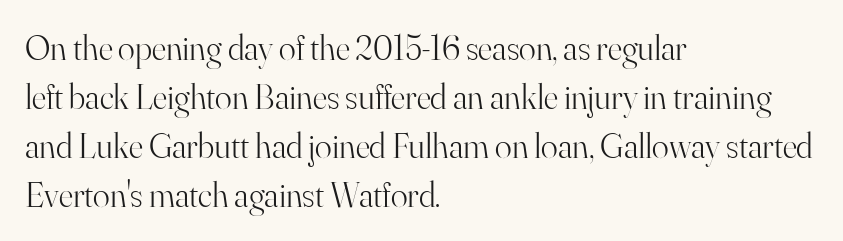
The image shows 35 px light serif type, upright; set left-aligned, normal line spacing (1.4x), normal letter spacing, not underlined; high stroke contrast and a small x-height.
